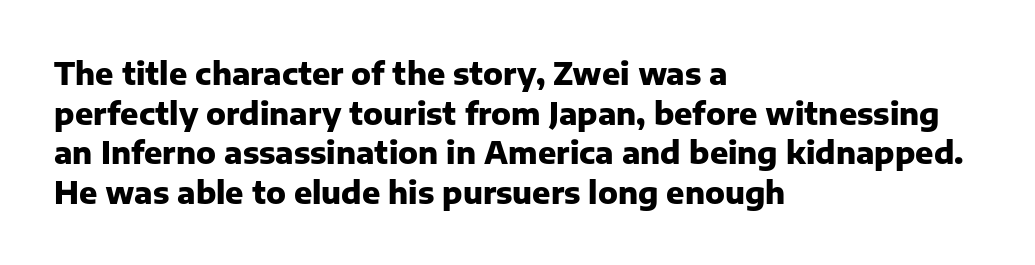
The image shows 30 px heavy sans-serif type, upright; set left-aligned, normal line spacing (1.32x), normal letter spacing, not underlined; low stroke contrast and a medium x-height.
